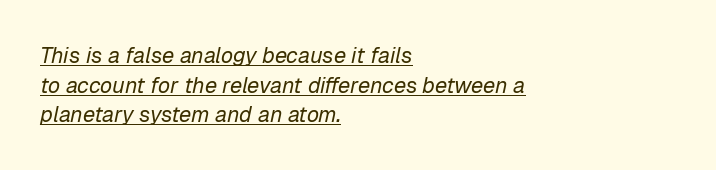
Does the copy run flush right? No — it runs flush left. Vertical spacing — default. On a weight scale, this lands at 450 or below. Look at the tracking — it's just the regular setting, nothing added. The face used here has a pronounced slope to its letters. Underlined type.
